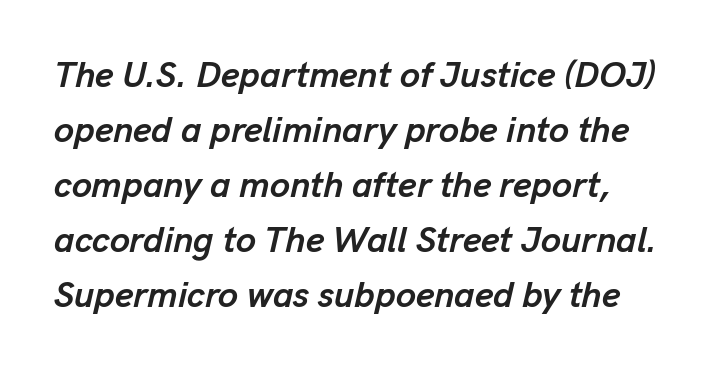
{"italic": "yes", "lean": "right", "slant_degrees": 13, "bold": "yes", "weight": "semibold", "width": "normal", "stroke_contrast": "low", "x_height": "medium", "monospaced": "no", "underline": "no", "line_spacing": "normal", "line_spacing_ratio": 1.53, "letter_spacing": "normal", "letter_spacing_em": 0.0, "glyph_px": 36}
